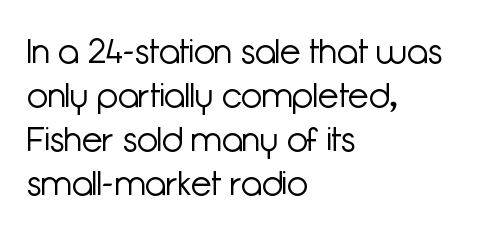
The image shows 34 px light sans-serif type, upright; set left-aligned, normal line spacing (1.29x), normal letter spacing, not underlined; low stroke contrast and a medium x-height.
